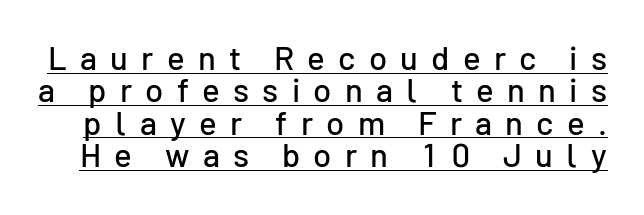
These lines have a slow, spaced-out rhythm from letter to letter. Check the space under the baseline: a stroke is drawn there. Does the type have serifs? No, each stem ends abruptly. Each new line begins almost immediately beneath the previous one. Looks like regular typesetting: each glyph gets only the width it needs. Is there any slant? The stems are plumb.
